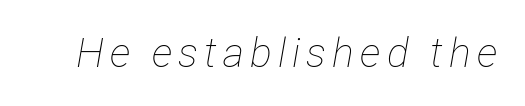
A typesetter would call this proportional, since set widths differ per character. The rendering applies a slant to the glyphs. The area under the type is left untouched. Is the stroke heavy? The answer is a plain regular-or-lighter.
